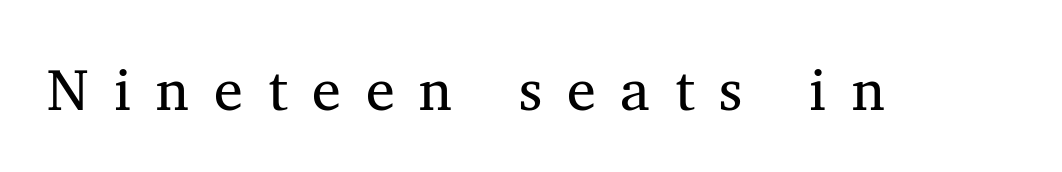
The image shows 58 px regular-weight serif type, upright; set unusually wide letter spacing (+0.43 em), not underlined; medium stroke contrast and a medium x-height.
